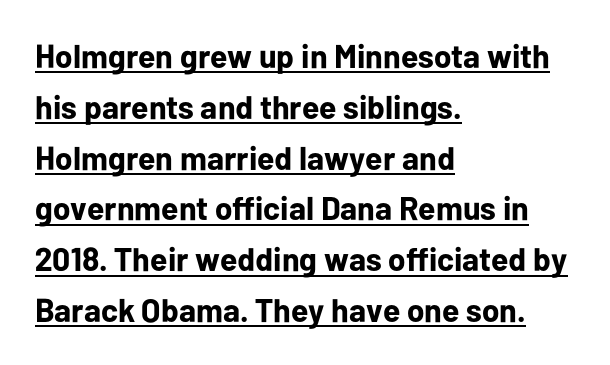
{"serif": "no", "italic": "no", "bold": "yes", "weight": "bold", "width": "normal", "stroke_contrast": "low", "x_height": "medium", "monospaced": "no", "underline": "yes", "align": "left", "line_spacing": "normal", "line_spacing_ratio": 1.54, "letter_spacing": "normal", "letter_spacing_em": 0.0, "glyph_px": 33}
